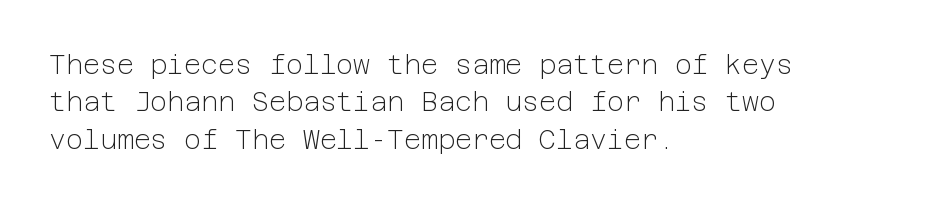
The image shows 26 px text type, upright; set left-aligned, normal line spacing (1.44x), normal letter spacing, not underlined.
